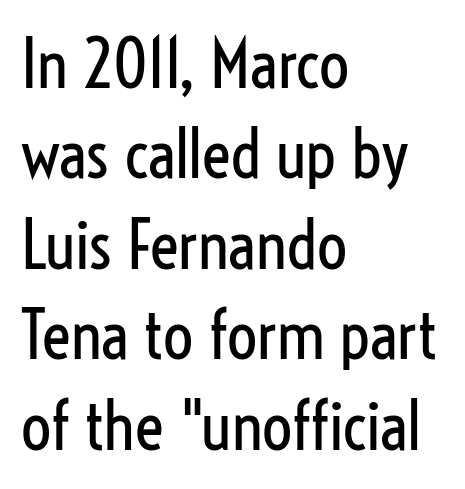
The image shows 67 px regular-weight, condensed sans-serif type, upright; set left-aligned, normal line spacing (1.35x), normal letter spacing, not underlined; low stroke contrast and a medium x-height.
